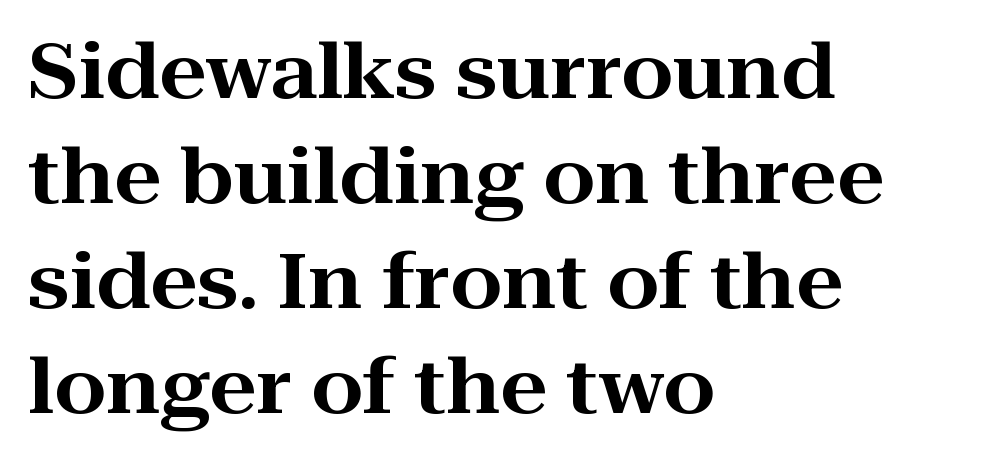
The image shows 75 px wide serif type, upright; set left-aligned, normal line spacing (1.4x), normal letter spacing, not underlined; high stroke contrast and a medium x-height.
